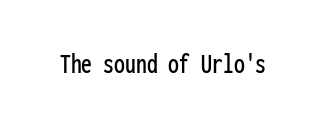
The specimen reads as upright at a glance. Beneath every word, the page is bare. Short note: letters normally spaced. This sample has the even, mechanical cadence of fixed-width lettering.
